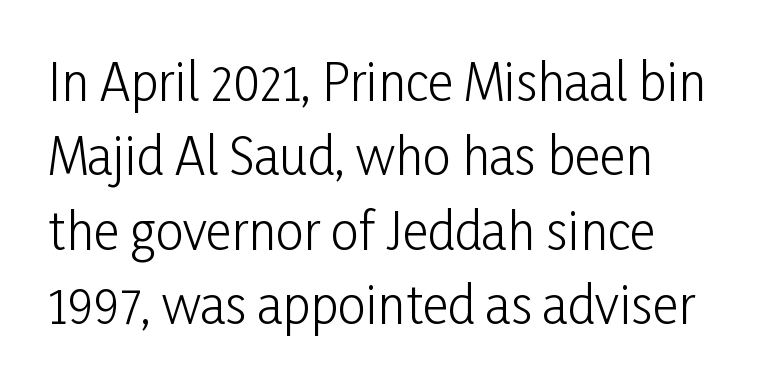
The image shows 50 px light, condensed sans-serif type, upright; set left-aligned, normal line spacing (1.49x), normal letter spacing, not underlined; low stroke contrast and a medium x-height.
